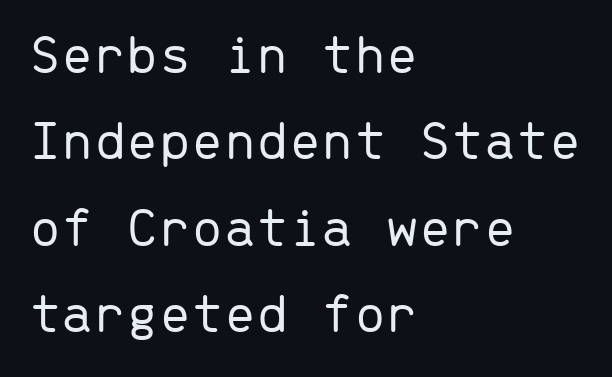
Descender tails drop into unmarked territory. Line starts are locked; line ends wander. Font category for this specimen: sans-serif. The letters look calm and open, with moderate or lighter stems. Quick note: not italic, upright.
